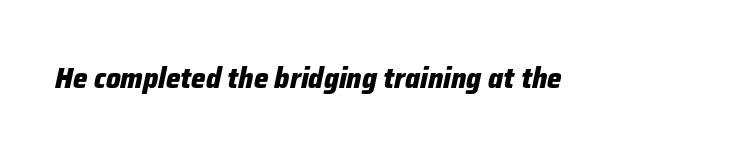
{"italic": "yes", "lean": "right", "slant_degrees": 12, "bold": "yes", "weight": "heavy", "width": "normal", "stroke_contrast": "low", "x_height": "medium", "monospaced": "no", "underline": "no", "letter_spacing": "normal", "letter_spacing_em": 0.0, "glyph_px": 29}
